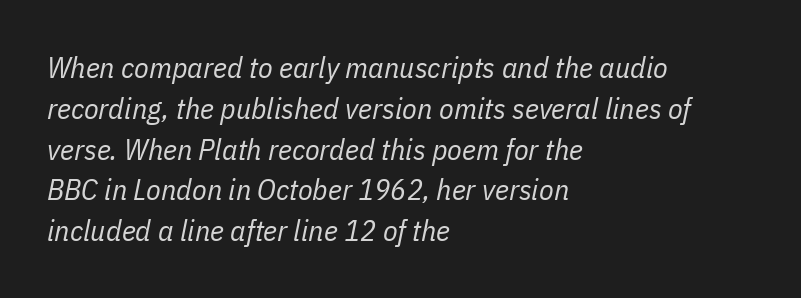
The image shows 30 px regular-weight, condensed type, italic (leaning right); set left-aligned, normal line spacing (1.36x), normal letter spacing, not underlined; low stroke contrast and a medium x-height.
